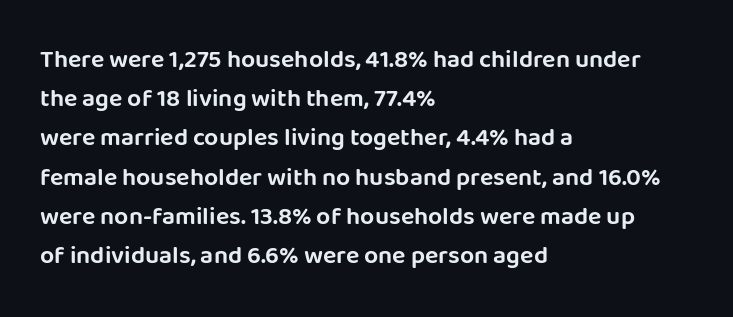
The foot of each line stays bare and open. Upright lettering throughout. Characters follow at the spacing the type designer built in. Line spacing here is normal.
